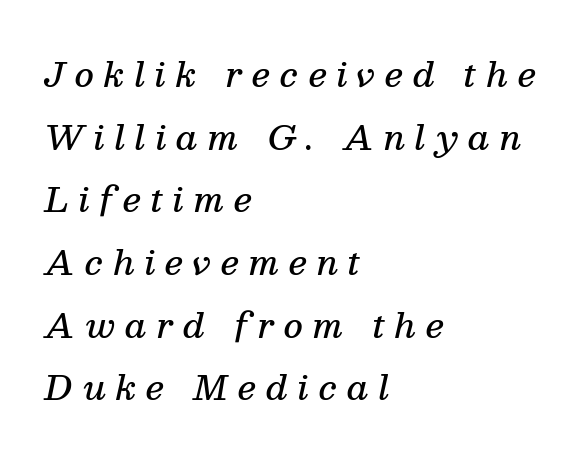
{"serif": "yes", "italic": "yes", "lean": "right", "slant_degrees": 13, "bold": "semi", "weight": "semibold", "width": "normal", "stroke_contrast": "medium", "x_height": "medium", "monospaced": "no", "underline": "no", "align": "left", "line_spacing": "loose", "line_spacing_ratio": 1.9, "letter_spacing": "wide", "letter_spacing_em": 0.3, "glyph_px": 33}
